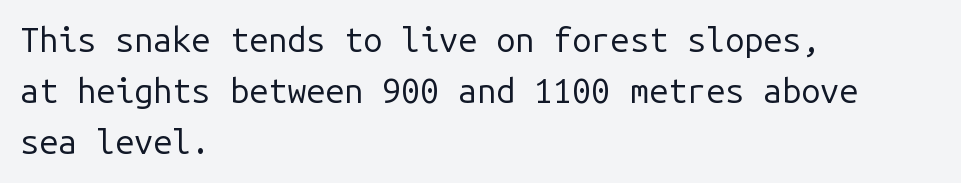
Q: Is the text bold? A: No.
Q: Is the text italic (slanted)? A: No, it is upright.
Q: Is the typeface a serif or a sans-serif typeface? A: Sans-serif.
Q: Is the text underlined? A: No.
Q: How is the paragraph aligned? A: Left-aligned.
Q: Is the spacing between letters normal or unusually wide? A: Normal.
Q: Is the spacing between lines tight, normal or loose? A: Normal.
Q: Width (condensed, normal, or wide)? A: Normal.
Q: Stroke contrast? A: Low.
Q: x-height? A: Medium.
Q: Monospaced? A: Yes.
